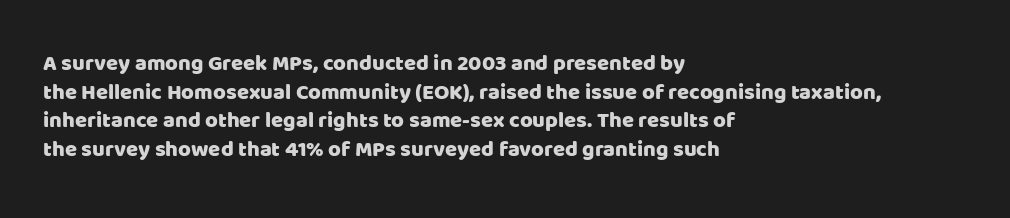
{"italic": "no", "underline": "no", "align": "left", "line_spacing": "normal", "line_spacing_ratio": 1.3, "letter_spacing": "normal", "letter_spacing_em": 0.0, "glyph_px": 22}
